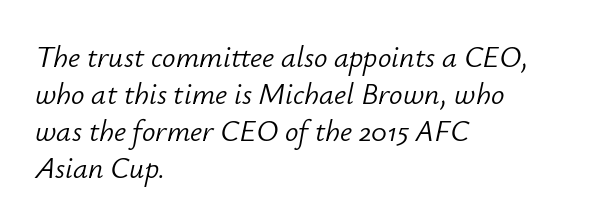
The image shows 30 px light type, italic (leaning right); set left-aligned, line spacing 1.23x, normal letter spacing, not underlined; low stroke contrast and a small x-height.
